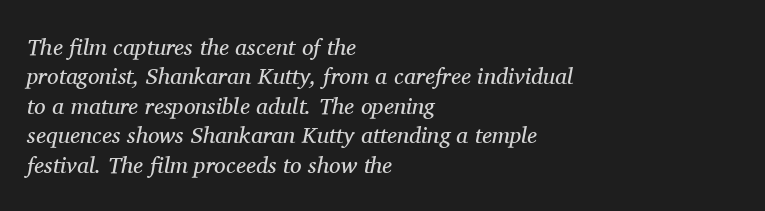
The image shows 23 px text type, italic (leaning right); set left-aligned, normal line spacing (1.28x), normal letter spacing, not underlined.
